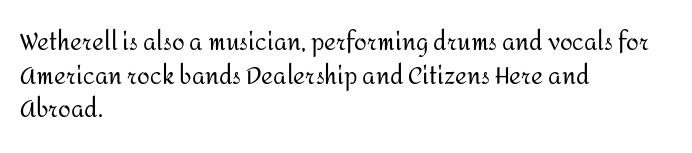
{"italic": "no", "bold": "no", "underline": "no", "align": "left", "line_spacing": "normal", "line_spacing_ratio": 1.46, "letter_spacing": "normal", "letter_spacing_em": 0.0, "glyph_px": 23}
